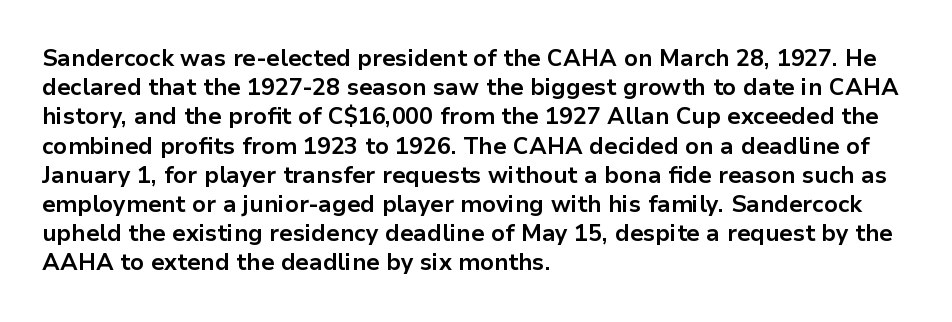
Q: Is the text bold? A: Yes.
Q: Is the text italic (slanted)? A: No, it is upright.
Q: Is the text underlined? A: No.
Q: How is the paragraph aligned? A: Left-aligned.
Q: Is the spacing between letters normal or unusually wide? A: Normal.
Q: Is the spacing between lines tight, normal or loose? A: Normal.
